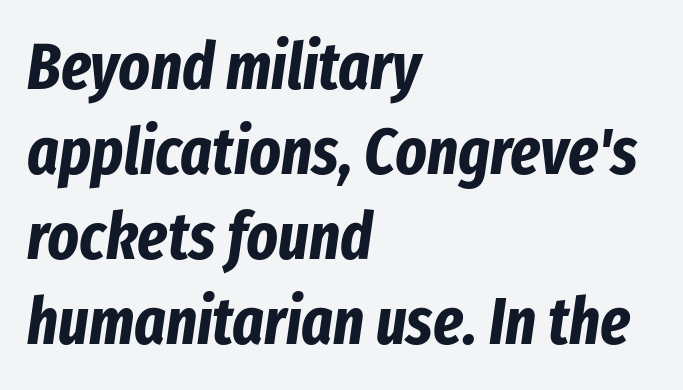
The zone under the glyphs is completely vacant. What's the leading like? Ordinary, nothing unusual. The passage shown is typed in a proportional face where columns would drift. Horizontal alignment here is leftward, the default for most running prose. Compared with ordinary roman type, these characters are visibly tilted.
